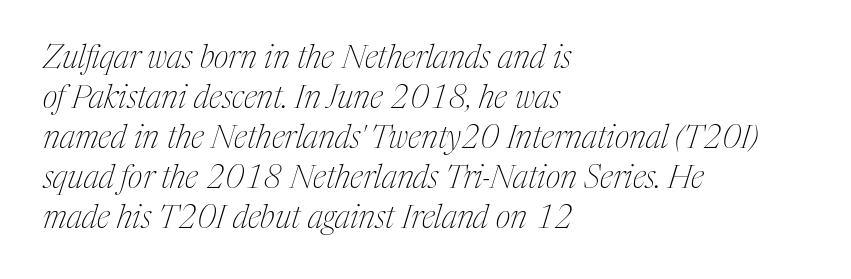
No extra ink here — the face is not bold. What kind of face is this? One with serifs. Each line starts at the same left margin while the right side varies. The type is set solid horizontally, with unmodified tracking.
